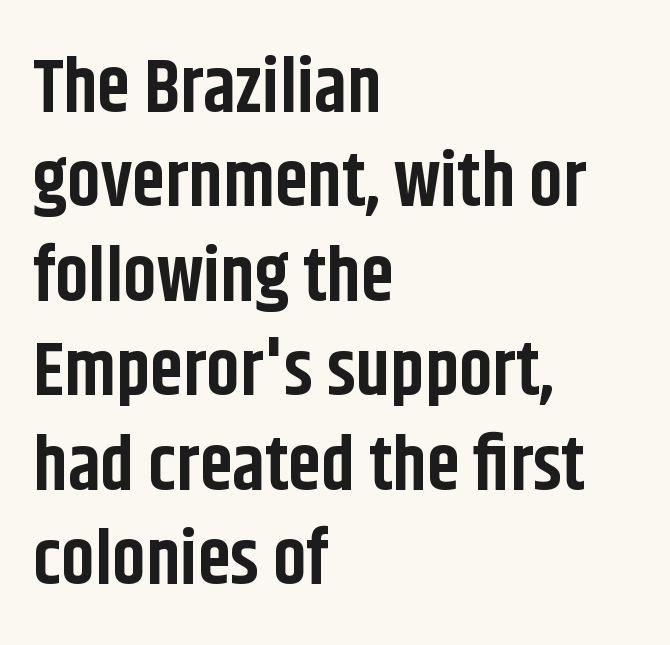
{"serif": "no", "italic": "no", "bold": "yes", "weight": "bold", "width": "condensed", "stroke_contrast": "low", "x_height": "large", "monospaced": "no", "underline": "no", "align": "left", "line_spacing": "normal", "line_spacing_ratio": 1.26, "letter_spacing": "normal", "letter_spacing_em": 0.0, "glyph_px": 75}
